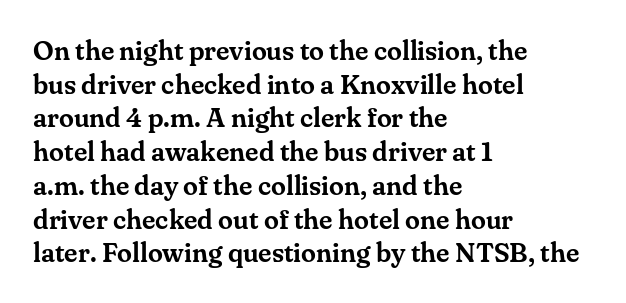
Q: Is the text italic (slanted)? A: No, it is upright.
Q: Is the text underlined? A: No.
Q: How is the paragraph aligned? A: Left-aligned.
Q: Is the spacing between letters normal or unusually wide? A: Normal.
Q: Is the spacing between lines tight, normal or loose? A: Normal.
